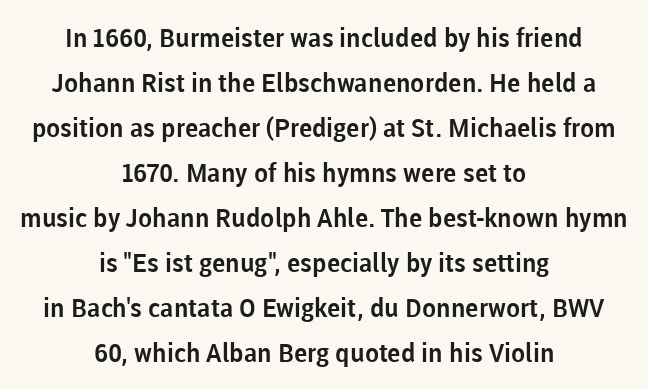
The image shows 26 px text type, upright; set centered, line spacing 1.73x, normal letter spacing, not underlined.
